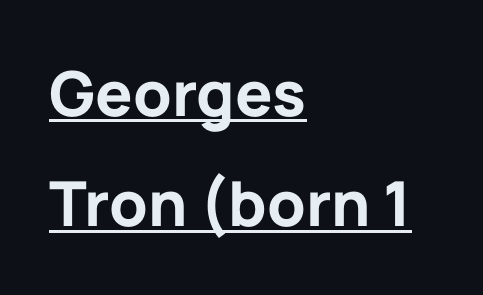
The sample has been set heavy, in full bold. These lines stack with their left ends in a neat column. Type style note: lacks serifs. The face used here appears with an underline applied. Italic? Not at all — the glyphs are vertical.
